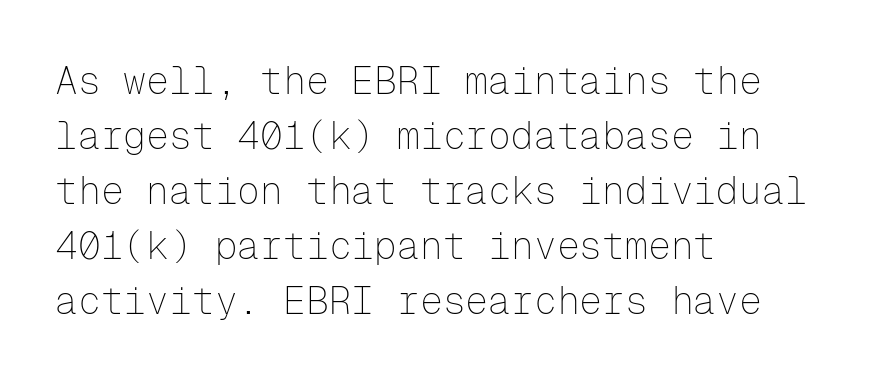
Unbolded letterforms with no extra heft. This sample uses plain, unmodified letter spacing. The words here are not underlined. Think of a typewriter: that constant character pitch is what you see here. The letters carry no serifs — their stems end cleanly without finishing strokes. Rows of type keep a routine distance in the vertical direction.
